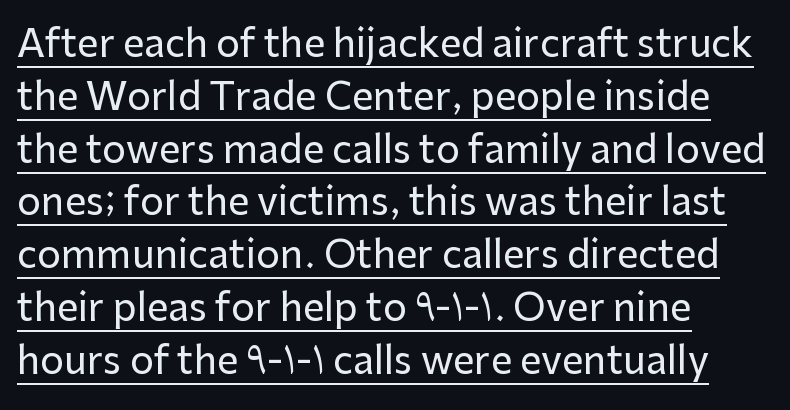
Q: Is the text italic (slanted)? A: No, it is upright.
Q: Is the typeface a serif or a sans-serif typeface? A: Sans-serif.
Q: Is the text underlined? A: Yes.
Q: How is the paragraph aligned? A: Left-aligned.
Q: Is the spacing between letters normal or unusually wide? A: Normal.
Q: Is the spacing between lines tight, normal or loose? A: Normal.
Q: Width (condensed, normal, or wide)? A: Normal.
Q: Stroke contrast? A: Low.
Q: x-height? A: Medium.
Q: Monospaced? A: No.
